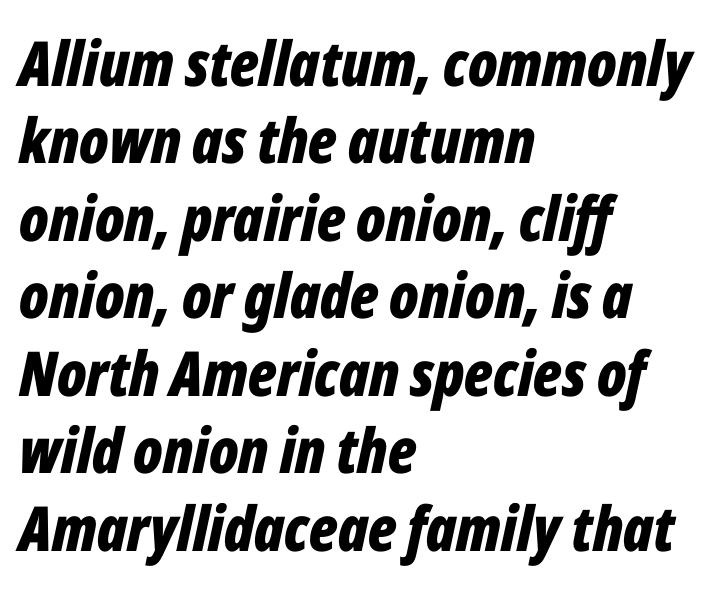
The image shows 62 px bold, condensed type, italic (leaning right); set left-aligned, normal line spacing (1.25x), normal letter spacing, not underlined; low stroke contrast and a medium x-height.
